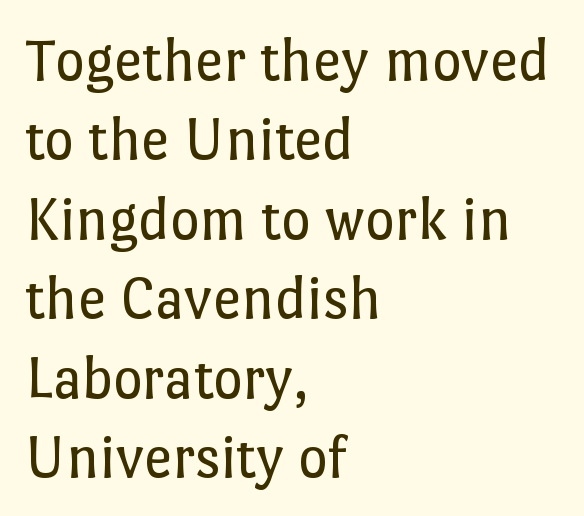
No italicization has been applied; the sample stays upright. Short note: letters normally spaced. A classic flush-left, rag-right setting is used for this passage. The typesetting does not lean heavy: it is not bold. Reading down the column, the eye jumps a familiar distance to each next line.
